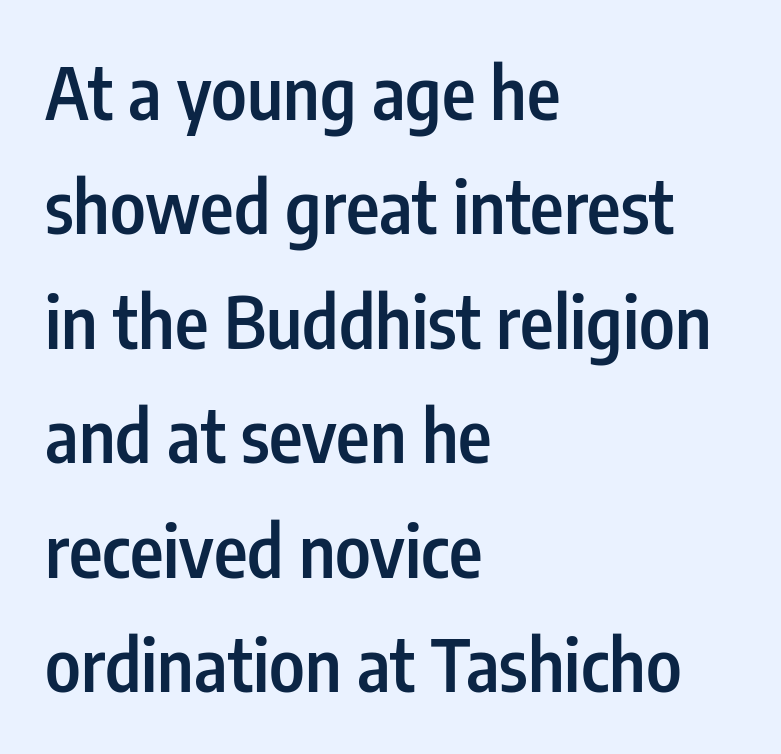
The horizontal fit of the characters is conventional and even. The rendering uses a moderate line-height, typical for paragraphs. Where is the straight margin? On the left. Style check: upright. The font is running at a semibold setting, under full bold.
